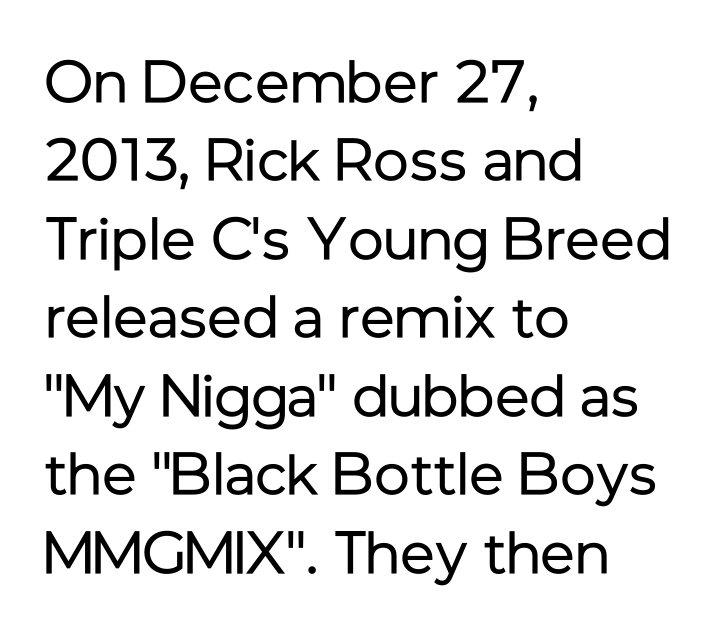
Unlike italic type, these characters show no tilt at all. Classification — sans serif. Which margin do the lines hug? The left one — the right edge is uneven. Character widths vary here, with narrow letters taking less room than wide ones.
